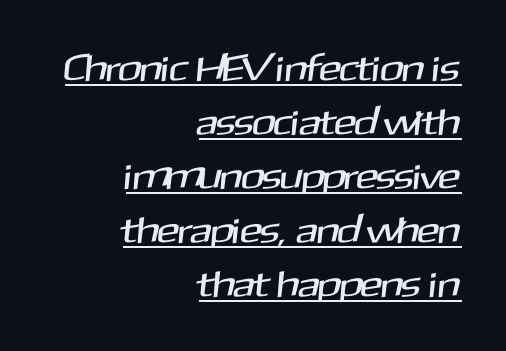
Q: Is the typeface a serif or a sans-serif typeface? A: Sans-serif.
Q: Is the text underlined? A: Yes.
Q: How is the paragraph aligned? A: Right-aligned.
Q: Is the spacing between letters normal or unusually wide? A: Normal.
Q: Is the spacing between lines tight, normal or loose? A: Normal.
Q: Width (condensed, normal, or wide)? A: Normal.
Q: Stroke contrast? A: Medium.
Q: x-height? A: Medium.
Q: Monospaced? A: No.
